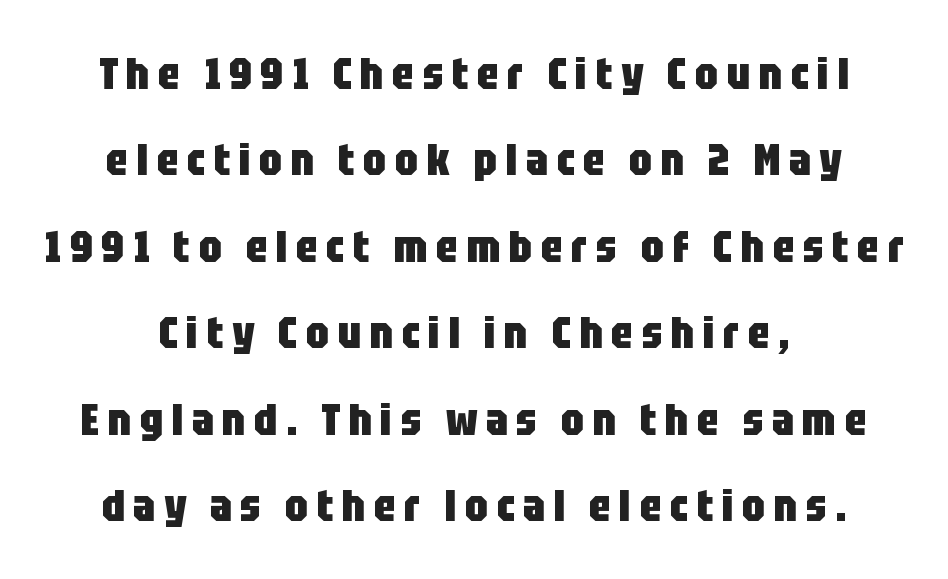
Any mark beneath the type? The region is blank. Line spacing here is loose. On the weight axis this lands at bold, roughly 700. The letters advance in unequal steps, a hallmark of proportional type. In terms of letterform style, serifs are entirely absent. The letters stand upright; this is a roman face.
